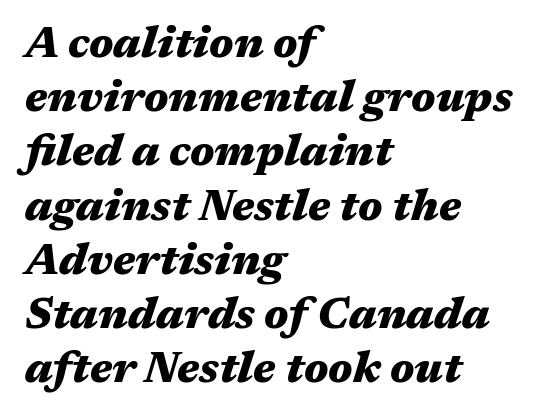
{"italic": "yes", "lean": "right", "slant_degrees": 17, "bold": "yes", "weight": "heavy", "width": "wide", "stroke_contrast": "medium", "x_height": "medium", "monospaced": "no", "underline": "no", "align": "left", "line_spacing": "normal", "line_spacing_ratio": 1.26, "letter_spacing": "normal", "letter_spacing_em": 0.0, "glyph_px": 43}
